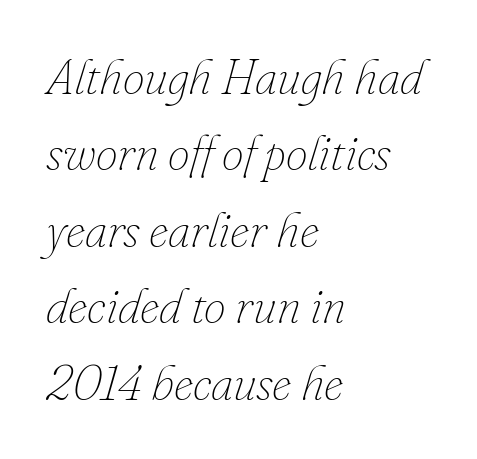
Q: Is the text bold? A: No.
Q: Is the text italic (slanted)? A: Yes, it leans right by about 16 degrees.
Q: Is the text underlined? A: No.
Q: How is the paragraph aligned? A: Left-aligned.
Q: Is the spacing between letters normal or unusually wide? A: Normal.
Q: Is the spacing between lines tight, normal or loose? A: Normal.
Q: Width (condensed, normal, or wide)? A: Normal.
Q: Stroke contrast? A: Low.
Q: x-height? A: Small.
Q: Monospaced? A: No.
